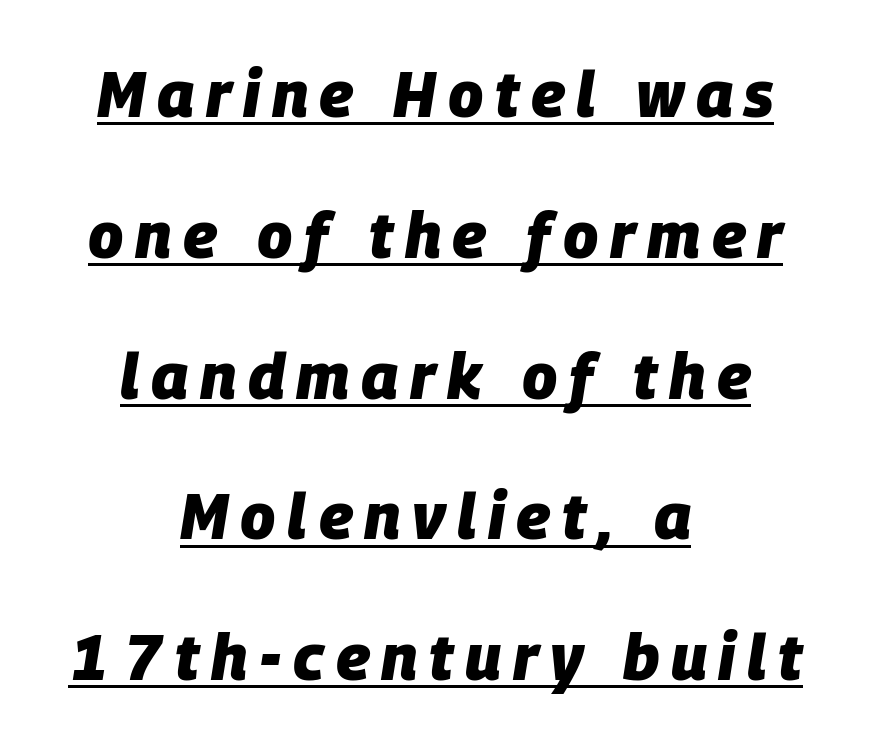
Q: Is the text bold? A: Yes.
Q: Is the text italic (slanted)? A: Yes, it leans right by about 9 degrees.
Q: Is the text underlined? A: Yes.
Q: How is the paragraph aligned? A: Centered.
Q: Is the spacing between lines tight, normal or loose? A: Loose.
Q: Width (condensed, normal, or wide)? A: Normal.
Q: Stroke contrast? A: Low.
Q: x-height? A: Large.
Q: Monospaced? A: No.
